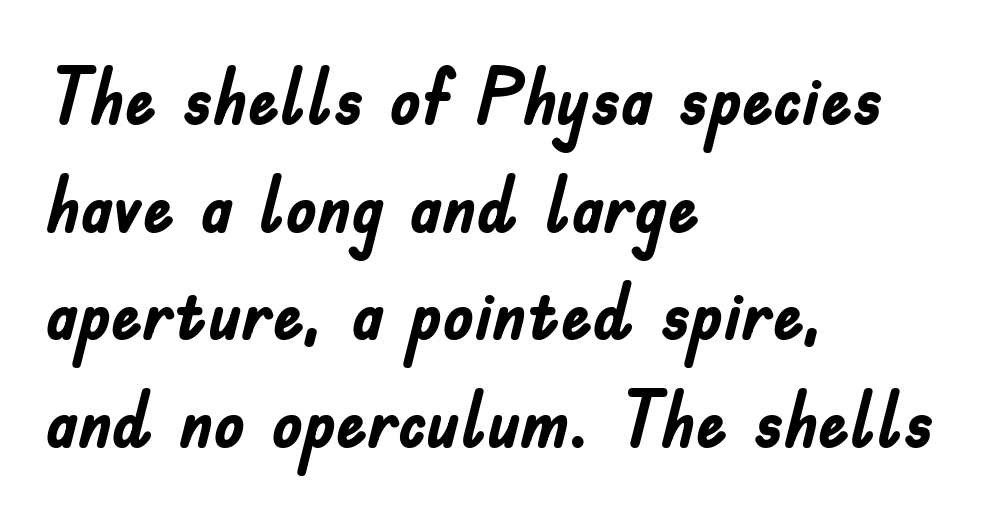
{"serif": "no", "bold": "yes", "weight": "semibold", "width": "condensed", "stroke_contrast": "low", "x_height": "small", "monospaced": "no", "underline": "no", "align": "left", "line_spacing": "normal", "line_spacing_ratio": 1.38, "letter_spacing": "normal", "letter_spacing_em": 0.0, "glyph_px": 78}
